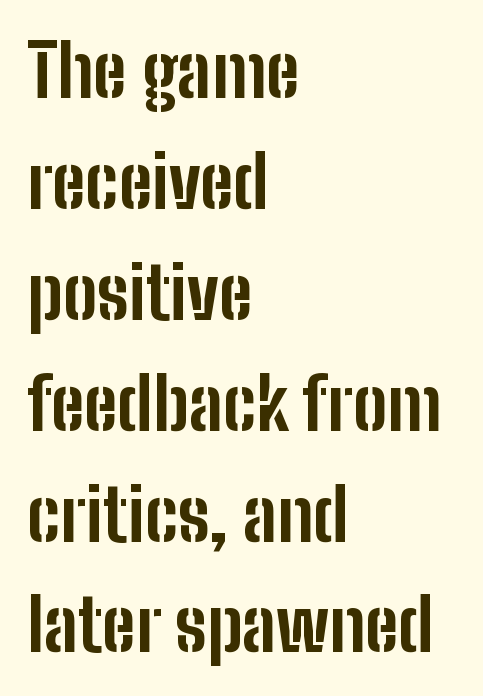
Q: Is the text bold? A: Yes.
Q: Is the text italic (slanted)? A: No, it is upright.
Q: Is the typeface a serif or a sans-serif typeface? A: Sans-serif.
Q: Is the text underlined? A: No.
Q: How is the paragraph aligned? A: Left-aligned.
Q: Is the spacing between letters normal or unusually wide? A: Normal.
Q: Is the spacing between lines tight, normal or loose? A: Normal.
Q: Width (condensed, normal, or wide)? A: Condensed.
Q: Stroke contrast? A: Low.
Q: x-height? A: Medium.
Q: Monospaced? A: No.
